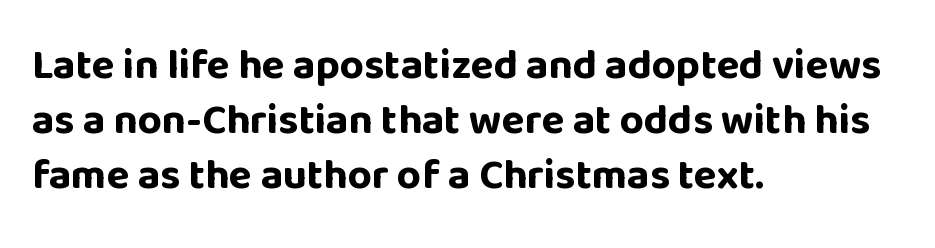
The image shows 42 px bold sans-serif type, upright; set left-aligned, normal line spacing (1.31x), normal letter spacing, not underlined; low stroke contrast and a large x-height.
